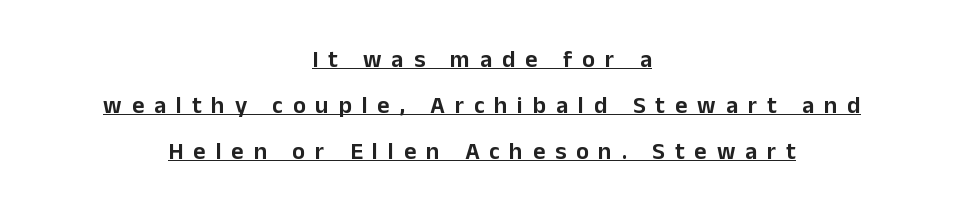
{"italic": "no", "underline": "yes", "align": "center", "line_spacing": "loose", "line_spacing_ratio": 1.91, "letter_spacing": "wide", "letter_spacing_em": 0.41, "glyph_px": 24}
